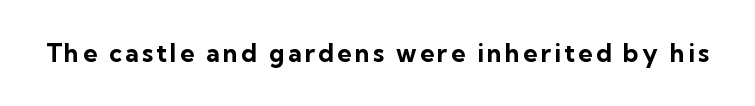
{"italic": "no", "bold": "yes", "underline": "no", "glyph_px": 25}
